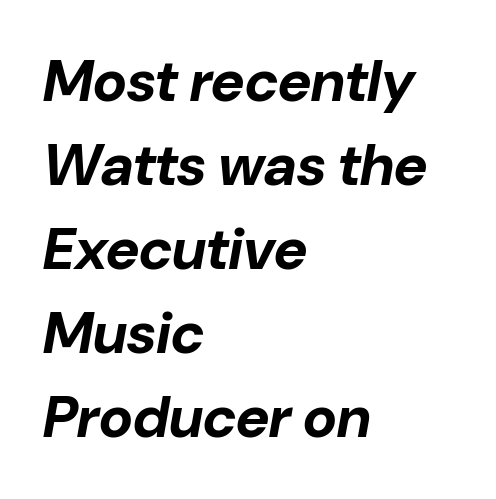
This sample uses plain, unmodified letter spacing. Each row of text sits above clean, open space. The specimen reads as italic at a glance. Think of a printed novel: that variable character pitch is what you see here.
